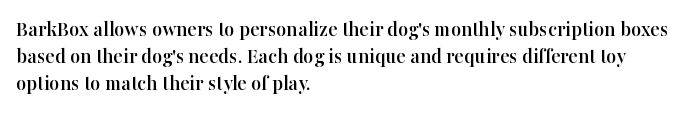
{"italic": "no", "underline": "no", "align": "left", "line_spacing_ratio": 1.22, "letter_spacing": "normal", "letter_spacing_em": 0.0, "glyph_px": 22}
